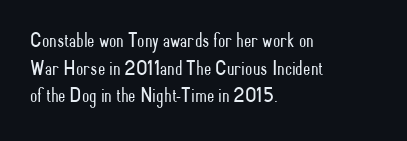
{"italic": "no", "bold": "no", "underline": "no", "align": "left", "line_spacing": "normal", "line_spacing_ratio": 1.31, "letter_spacing": "normal", "letter_spacing_em": 0.0, "glyph_px": 21}
